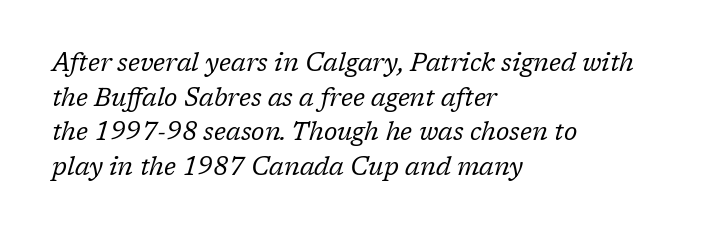
Q: Is the text bold? A: No.
Q: Is the text italic (slanted)? A: Yes, it leans right by about 17 degrees.
Q: Is the text underlined? A: No.
Q: How is the paragraph aligned? A: Left-aligned.
Q: Is the spacing between letters normal or unusually wide? A: Normal.
Q: Is the spacing between lines tight, normal or loose? A: Normal.
